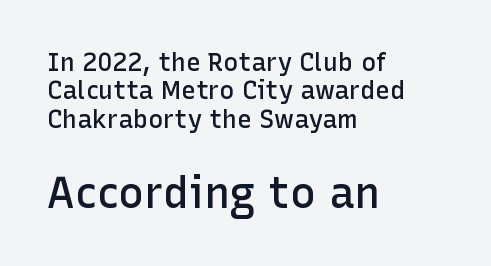
The passage shown is typeset with a sans-serif family. Looks like regular typesetting: each glyph gets only the width it needs. These two chunks differ in scale, with the bottom chunk taking the larger measure. The compositor pushed each line to the left boundary. No italicization has been applied; the sample stays upright. Notice how descenders almost collide with the ascenders below — that's tight leading.
